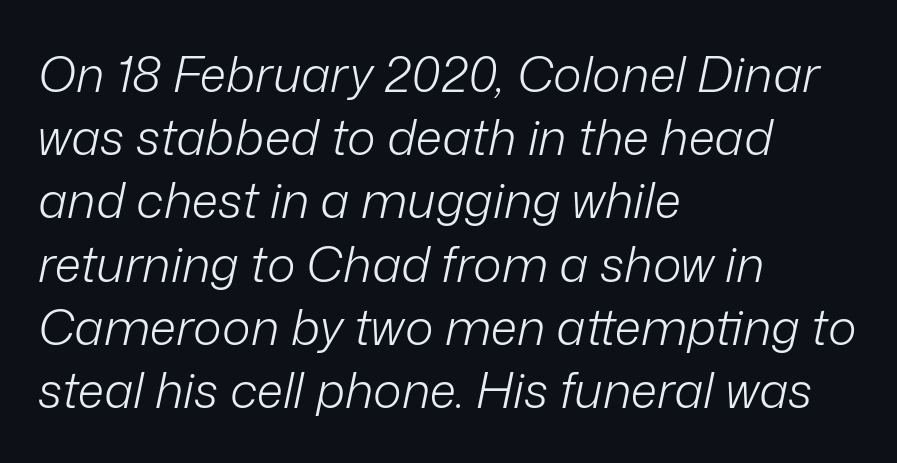
Q: Is the text bold? A: No.
Q: Is the text italic (slanted)? A: Yes, it leans right by about 12 degrees.
Q: Is the text underlined? A: No.
Q: How is the paragraph aligned? A: Left-aligned.
Q: Is the spacing between letters normal or unusually wide? A: Normal.
Q: Is the spacing between lines tight, normal or loose? A: Normal.
Q: Width (condensed, normal, or wide)? A: Normal.
Q: Stroke contrast? A: Low.
Q: x-height? A: Medium.
Q: Monospaced? A: No.
